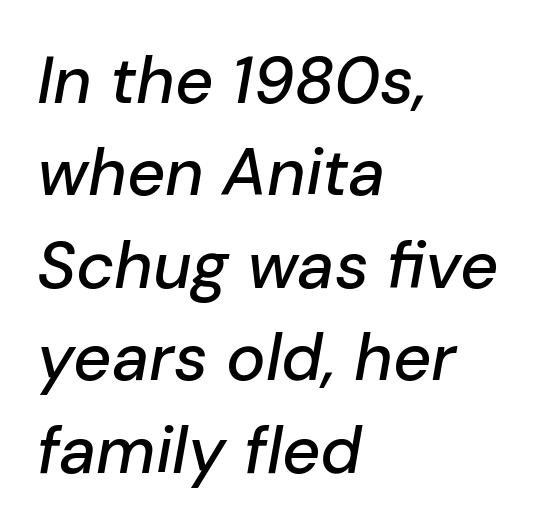
The image shows 66 px text type, italic (leaning right); set left-aligned, normal line spacing (1.4x), normal letter spacing, not underlined; low stroke contrast and a medium x-height.
